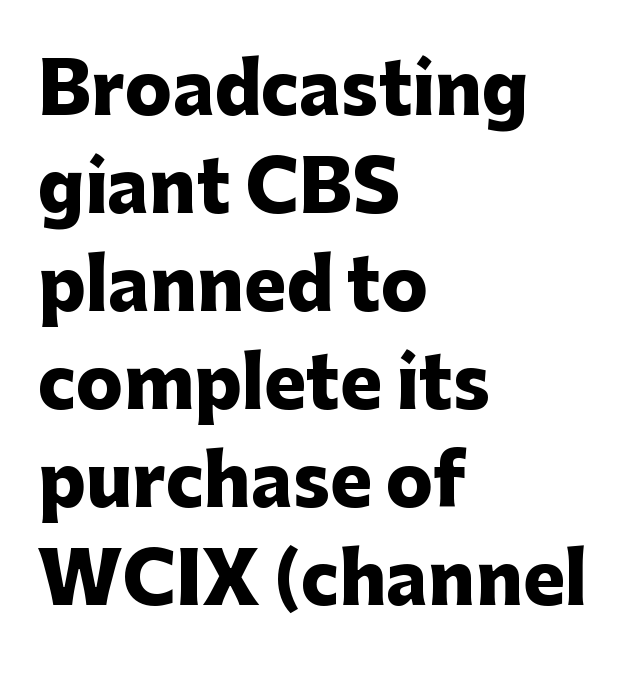
{"serif": "no", "italic": "no", "bold": "yes", "weight": "heavy", "width": "normal", "stroke_contrast": "low", "x_height": "medium", "monospaced": "no", "underline": "no", "align": "left", "line_spacing": "normal", "line_spacing_ratio": 1.4, "letter_spacing": "normal", "letter_spacing_em": 0.0, "glyph_px": 70}
